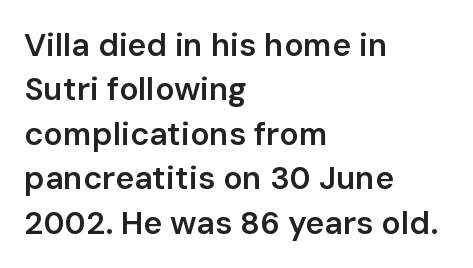
{"serif": "no", "italic": "no", "bold": "semi", "weight": "semibold", "width": "normal", "stroke_contrast": "low", "x_height": "medium", "monospaced": "no", "underline": "no", "align": "left", "line_spacing": "normal", "line_spacing_ratio": 1.39, "letter_spacing": "normal", "letter_spacing_em": 0.0, "glyph_px": 32}
